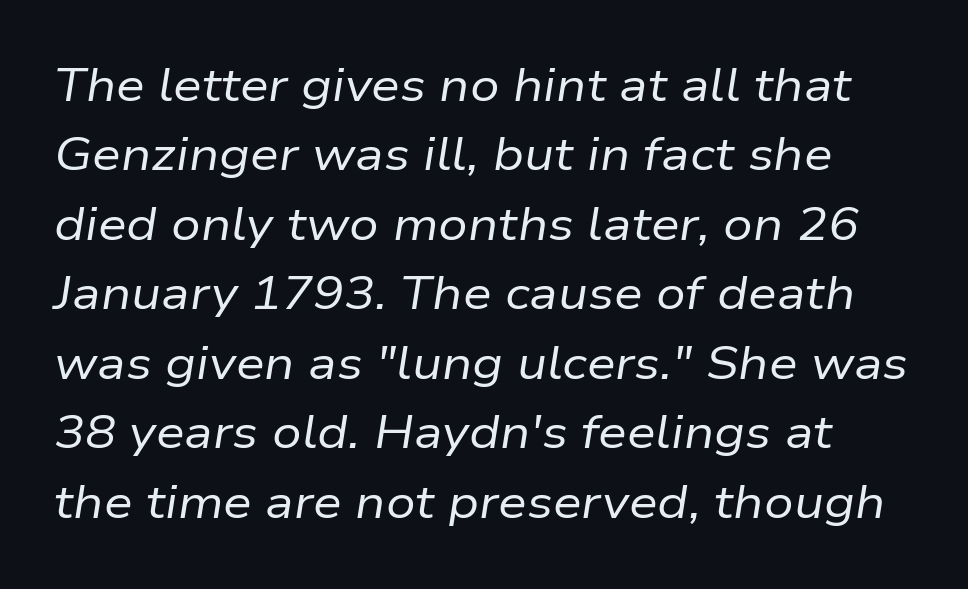
The letters are slanted; this is an italic face. The rendering uses natural spacing where letterforms have individual widths. Counters stay open thanks to moderate or lighter strokes. In terms of leading, this rendering sits right in the middle.
